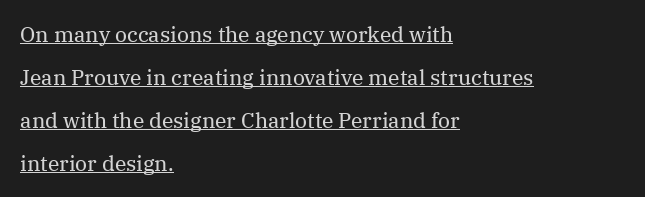
The image shows 21 px text type, upright; set left-aligned, loose line spacing (2.04x), normal letter spacing, underlined.
